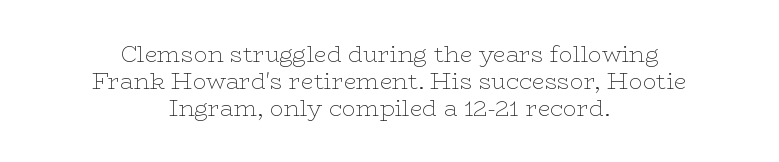
{"italic": "no", "bold": "no", "underline": "no", "align": "center", "line_spacing_ratio": 1.17, "letter_spacing": "normal", "letter_spacing_em": 0.0, "glyph_px": 23}
